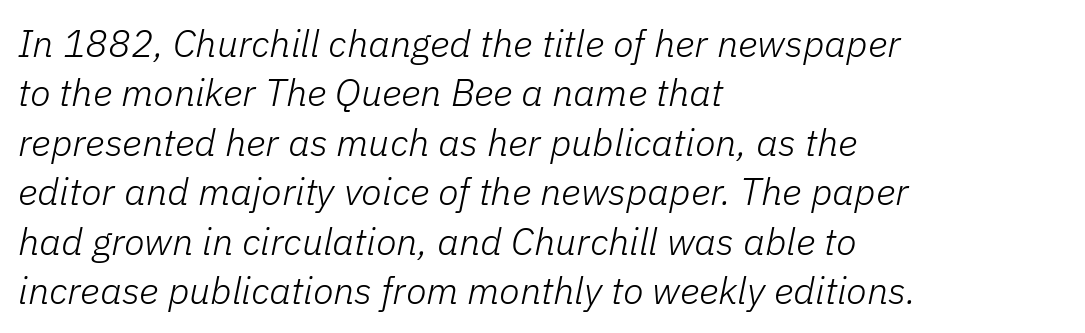
{"italic": "yes", "lean": "right", "slant_degrees": 11, "bold": "no", "weight": "light", "width": "normal", "stroke_contrast": "low", "x_height": "medium", "monospaced": "no", "underline": "no", "align": "left", "line_spacing": "normal", "line_spacing_ratio": 1.3, "letter_spacing": "normal", "letter_spacing_em": 0.0, "glyph_px": 38}
